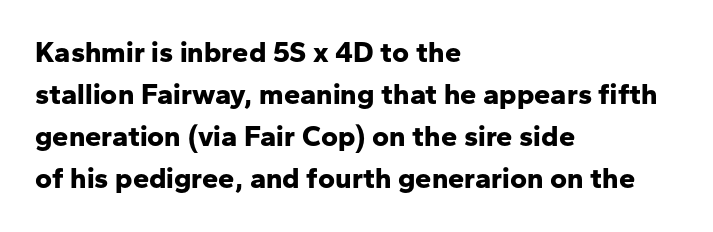
The image shows 29 px bold sans-serif type, upright; set left-aligned, normal line spacing (1.45x), normal letter spacing, not underlined; low stroke contrast and a medium x-height.
